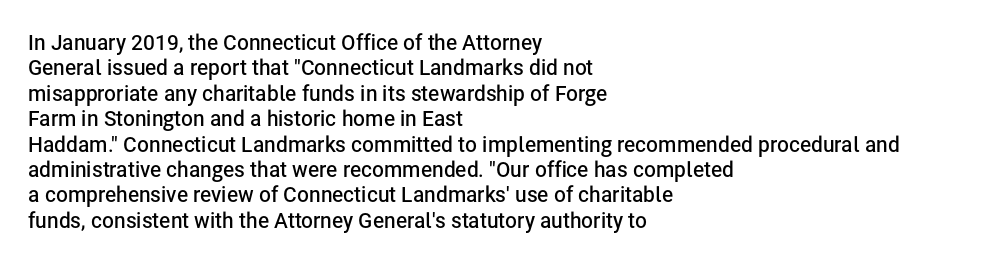
Characters follow at the spacing the type designer built in. Quick note: underline off. Line beginnings align vertically; line endings do not. Does the lettering tilt? It doesn't — this is upright. This is moderately heavy type, rendered in semibold.
